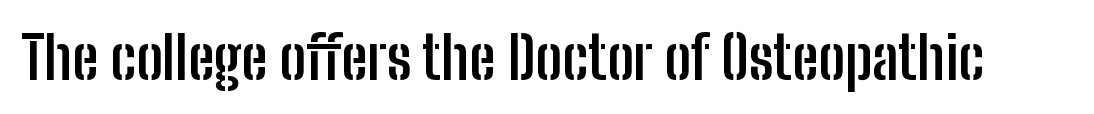
The image shows 59 px semibold, condensed sans-serif type, upright; set normal letter spacing, not underlined; low stroke contrast and a medium x-height.
